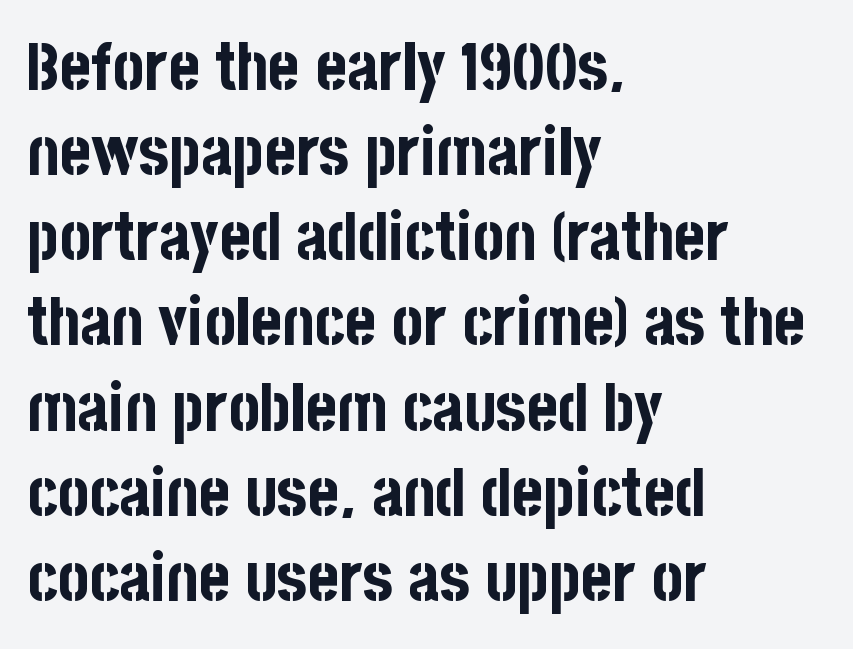
Q: Is the text bold? A: Yes.
Q: Is the text italic (slanted)? A: No, it is upright.
Q: Is the typeface a serif or a sans-serif typeface? A: Sans-serif.
Q: Is the text underlined? A: No.
Q: How is the paragraph aligned? A: Left-aligned.
Q: Is the spacing between letters normal or unusually wide? A: Normal.
Q: Is the spacing between lines tight, normal or loose? A: Normal.
Q: Width (condensed, normal, or wide)? A: Condensed.
Q: Stroke contrast? A: Low.
Q: x-height? A: Large.
Q: Monospaced? A: No.
